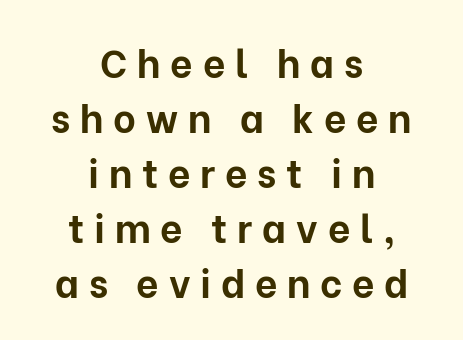
The axis of the letterforms is exactly vertical. This sample uses a sans-serif face. Leading matches the norm, producing a regular column. Alignment: centered.
